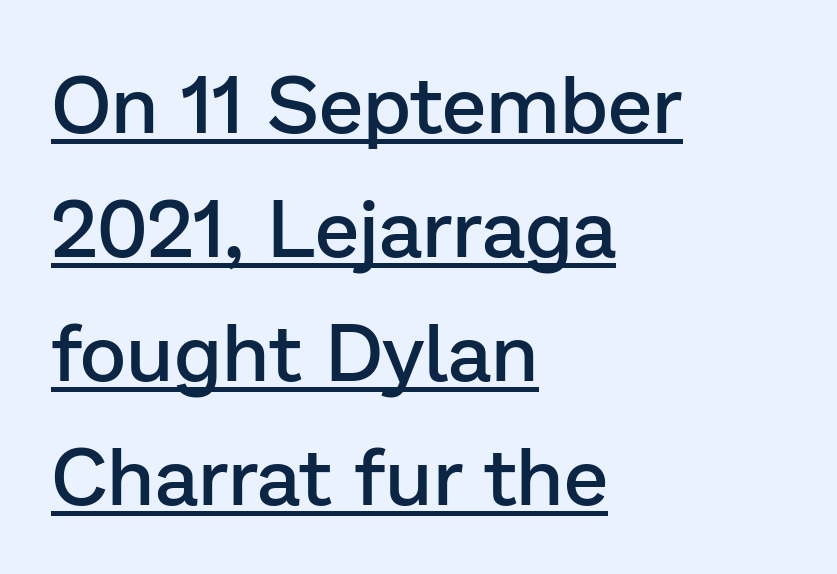
The image shows 80 px semibold sans-serif type, upright; set left-aligned, normal line spacing (1.55x), normal letter spacing, underlined; low stroke contrast and a medium x-height.
